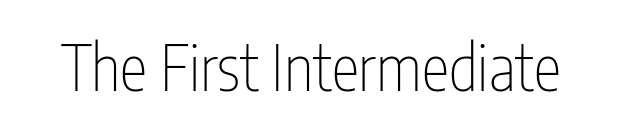
Each word holds together tightly as a unit, with standard inter-letter gaps. Do the characters align in a grid? No, the font is proportional. On a weight scale, this lands at 450 or below. Are there feet on the stems? There aren't — it's a sans. The lettering stays uniformly vertical, giving the passage a roman look. The specimen omits any rule beneath the text block's lines.
